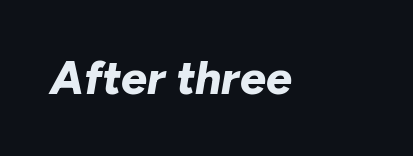
{"italic": "yes", "lean": "right", "slant_degrees": 10, "bold": "yes", "weight": "bold", "width": "normal", "stroke_contrast": "low", "x_height": "medium", "monospaced": "no", "underline": "no", "letter_spacing": "normal", "letter_spacing_em": 0.0, "glyph_px": 46}
